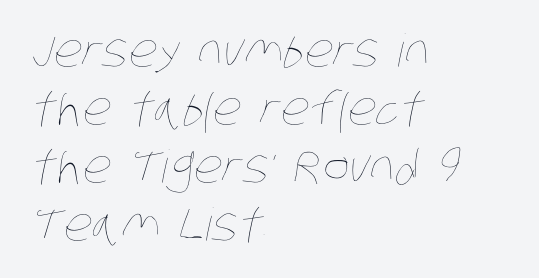
{"bold": "no", "weight": "thin", "width": "condensed", "stroke_contrast": "low", "x_height": "large", "monospaced": "no", "underline": "no", "align": "left", "line_spacing": "normal", "line_spacing_ratio": 1.29, "letter_spacing": "normal", "letter_spacing_em": 0.0, "glyph_px": 45}
